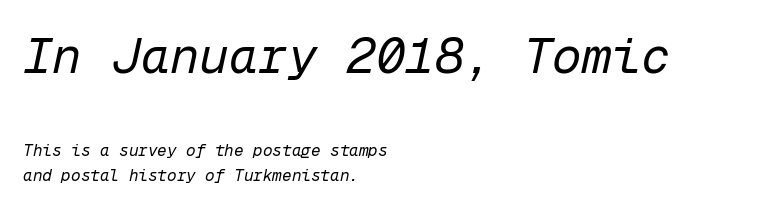
Q: Is the text bold? A: No.
Q: Is the text italic (slanted)? A: Yes, it leans right by about 12 degrees.
Q: Is the text underlined? A: No.
Q: How is the paragraph aligned? A: Left-aligned.
Q: Is the spacing between letters normal or unusually wide? A: Normal.
Q: Is the spacing between lines tight, normal or loose? A: Normal.
Q: Which block of text is set in a larger size, the first (top) or the second (bottom)? A: The first (top) one.
Q: Width (condensed, normal, or wide)? A: Normal.
Q: Stroke contrast? A: Low.
Q: x-height? A: Medium.
Q: Monospaced? A: Yes.
